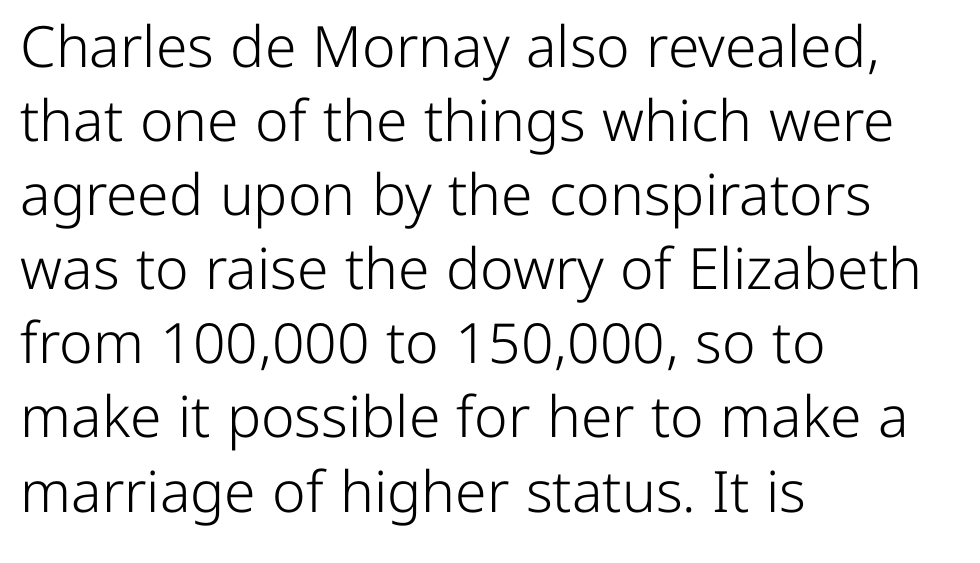
{"serif": "no", "italic": "no", "bold": "no", "weight": "light", "width": "normal", "stroke_contrast": "low", "x_height": "medium", "monospaced": "no", "underline": "no", "align": "left", "line_spacing": "normal", "line_spacing_ratio": 1.3, "letter_spacing": "normal", "letter_spacing_em": 0.0, "glyph_px": 57}
